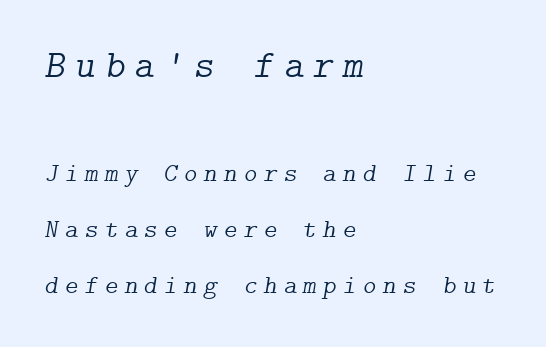
Emphasis-style slanted type is in use. Little horizontal feet cap the strokes, marking this as serif type. Caption: multi-line text, flush left, ragged right. Each row of text sits above clean, open space.
